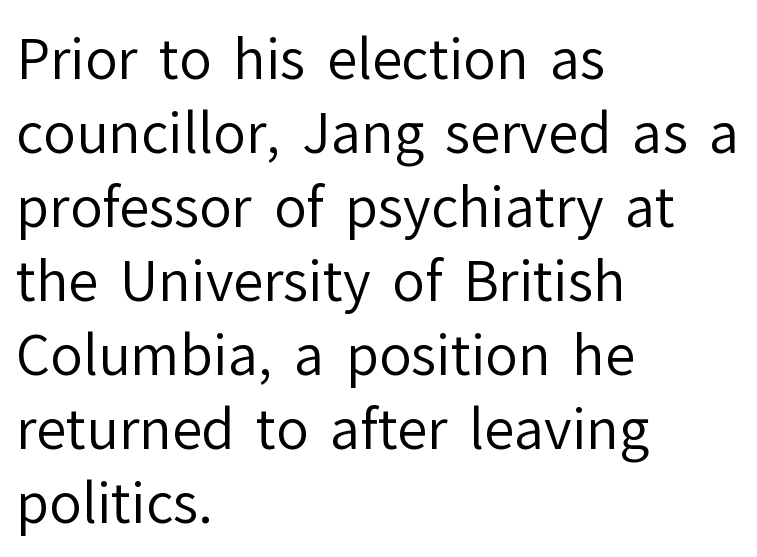
The image shows 54 px regular-weight sans-serif type, upright; set left-aligned, normal line spacing (1.37x), normal letter spacing, not underlined; low stroke contrast and a medium x-height.
